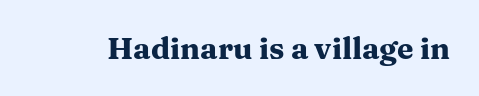
Does extra space separate the letters? No, they use regular spacing. The words here are not underlined. Observe the serifs anchoring each vertical stroke in this sample. As a designer I'd log this as weight 700, bold. Is this a fixed-width face? No — the glyphs have proportional, varying widths.
